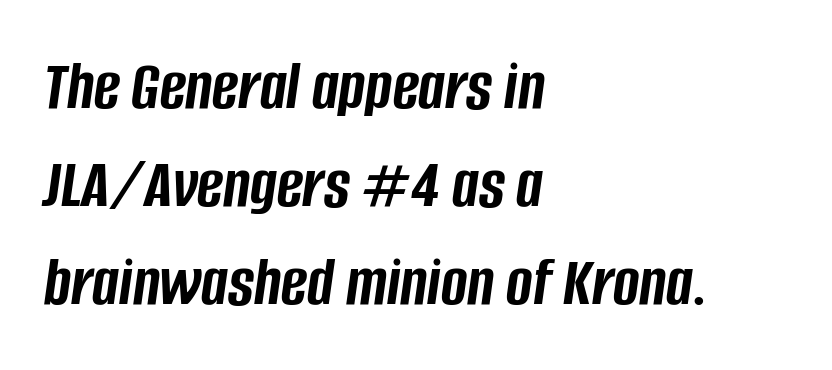
{"italic": "yes", "lean": "right", "slant_degrees": 8, "bold": "yes", "weight": "semibold", "width": "condensed", "stroke_contrast": "low", "x_height": "large", "monospaced": "no", "underline": "no", "align": "left", "line_spacing": "normal", "line_spacing_ratio": 1.38, "letter_spacing": "normal", "letter_spacing_em": 0.0, "glyph_px": 71}
